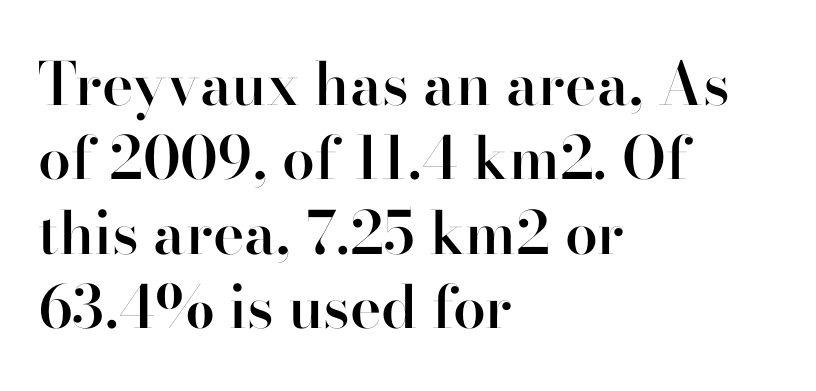
The image shows 59 px semibold sans-serif type, upright; set left-aligned, normal line spacing (1.26x), normal letter spacing, not underlined; high stroke contrast and a small x-height.
